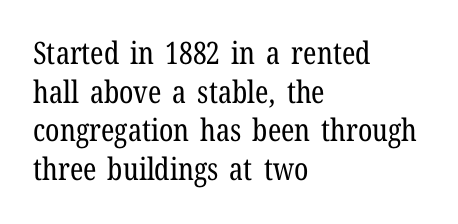
{"serif": "yes", "italic": "no", "bold": "no", "weight": "regular", "width": "condensed", "stroke_contrast": "low", "x_height": "medium", "monospaced": "no", "underline": "no", "align": "left", "line_spacing": "normal", "line_spacing_ratio": 1.25, "letter_spacing": "normal", "letter_spacing_em": 0.0, "glyph_px": 31}
